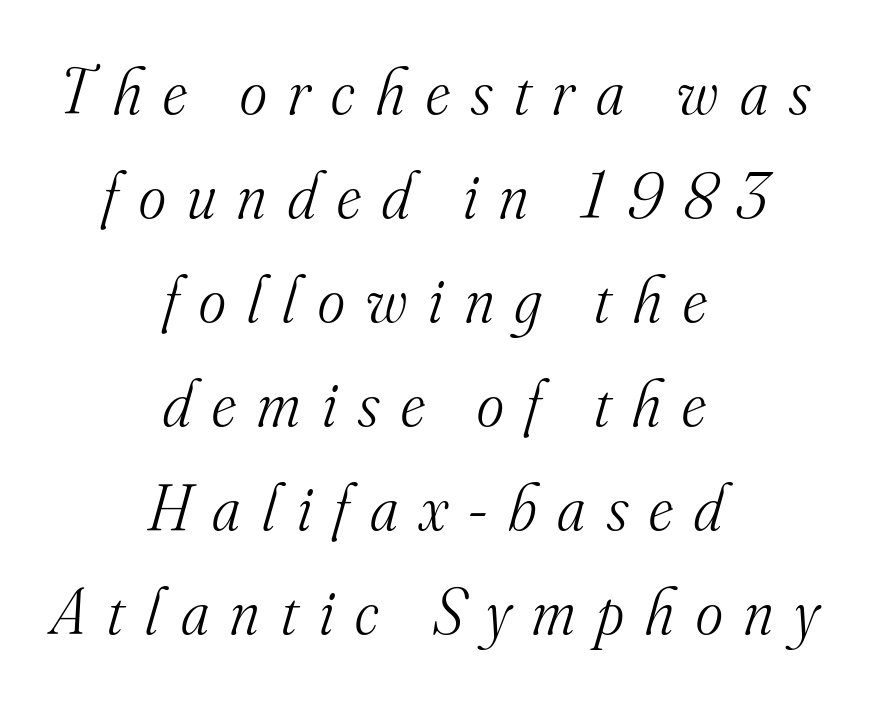
The image shows 65 px light serif type, italic (leaning right); set centered, normal line spacing (1.6x), unusually wide letter spacing (+0.33 em), not underlined; medium stroke contrast and a small x-height.
